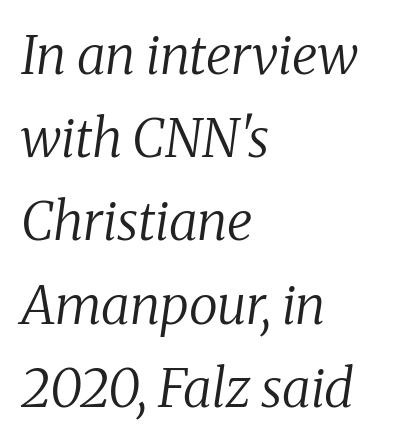
The image shows 53 px regular-weight serif type, italic (leaning right); set left-aligned, normal line spacing (1.57x), normal letter spacing, not underlined; medium stroke contrast and a medium x-height.
